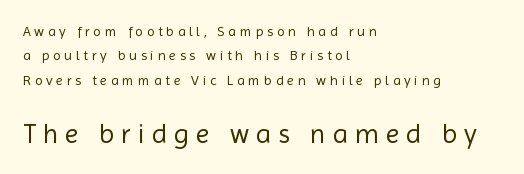
The image shows 27 px text type, upright; set left-aligned, line spacing 1.75x, unusually wide letter spacing (+0.26 em), not underlined; the second (bottom) block is 1.93x larger.
